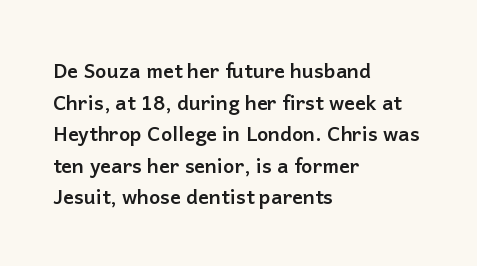
Q: Is the text bold? A: Yes.
Q: Is the text italic (slanted)? A: No, it is upright.
Q: Is the text underlined? A: No.
Q: How is the paragraph aligned? A: Left-aligned.
Q: Is the spacing between letters normal or unusually wide? A: Normal.
Q: Is the spacing between lines tight, normal or loose? A: Normal.
